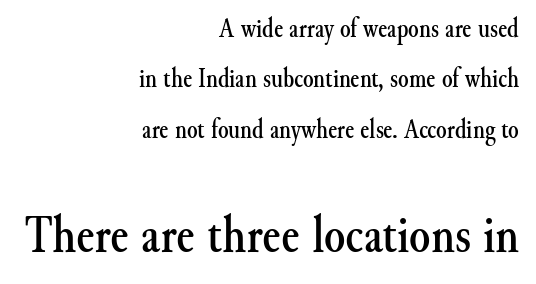
Q: Is the text italic (slanted)? A: No, it is upright.
Q: Is the typeface a serif or a sans-serif typeface? A: Serif.
Q: Is the text underlined? A: No.
Q: How is the paragraph aligned? A: Right-aligned.
Q: Is the spacing between letters normal or unusually wide? A: Normal.
Q: Which block of text is set in a larger size, the first (top) or the second (bottom)? A: The second (bottom) one.
Q: Width (condensed, normal, or wide)? A: Normal.
Q: Stroke contrast? A: Medium.
Q: x-height? A: Small.
Q: Monospaced? A: No.
